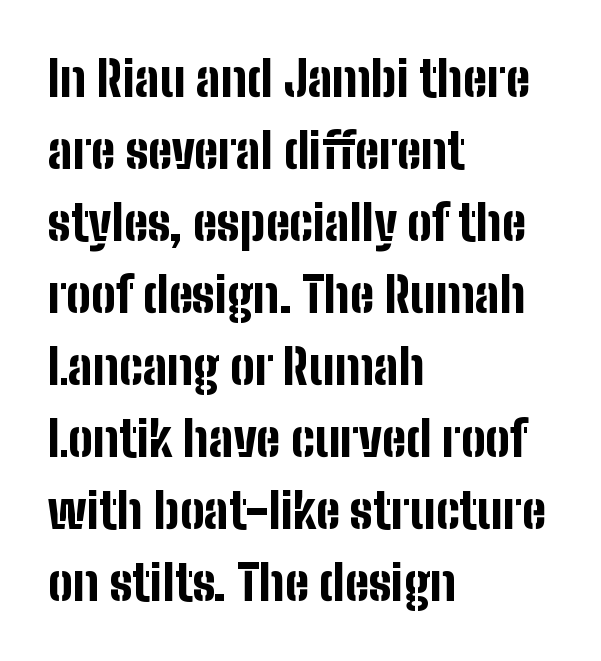
Q: Is the text bold? A: Yes.
Q: Is the text italic (slanted)? A: No, it is upright.
Q: Is the typeface a serif or a sans-serif typeface? A: Sans-serif.
Q: Is the text underlined? A: No.
Q: How is the paragraph aligned? A: Left-aligned.
Q: Is the spacing between letters normal or unusually wide? A: Normal.
Q: Is the spacing between lines tight, normal or loose? A: Normal.
Q: Width (condensed, normal, or wide)? A: Condensed.
Q: Stroke contrast? A: Low.
Q: x-height? A: Medium.
Q: Monospaced? A: No.
